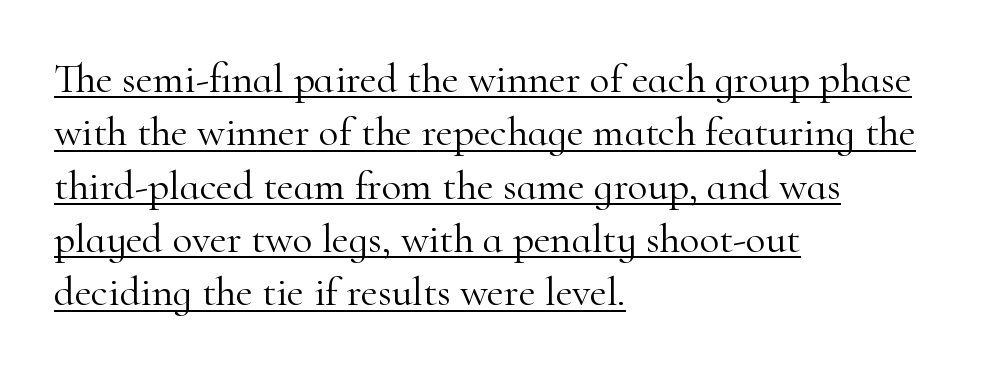
The image shows 41 px light serif type, upright; set left-aligned, normal line spacing (1.3x), normal letter spacing, underlined; high stroke contrast and a small x-height.
